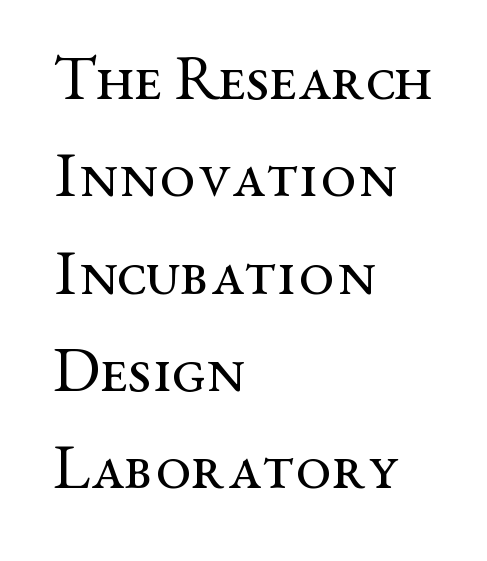
{"serif": "yes", "italic": "no", "bold": "no", "weight": "regular", "width": "wide", "stroke_contrast": "medium", "x_height": "medium", "monospaced": "no", "underline": "no", "align": "left", "line_spacing": "normal", "line_spacing_ratio": 1.52, "letter_spacing": "normal", "letter_spacing_em": 0.0, "glyph_px": 64}
